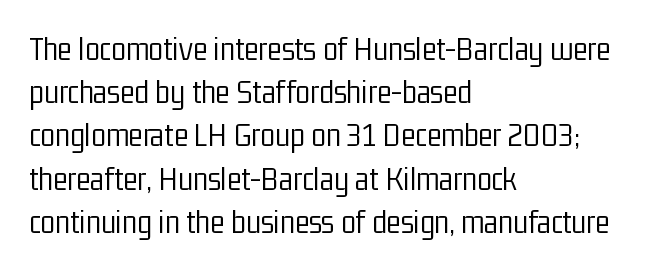
The image shows 34 px light, condensed sans-serif type, upright; set left-aligned, normal line spacing (1.27x), normal letter spacing, not underlined; low stroke contrast and a medium x-height.
